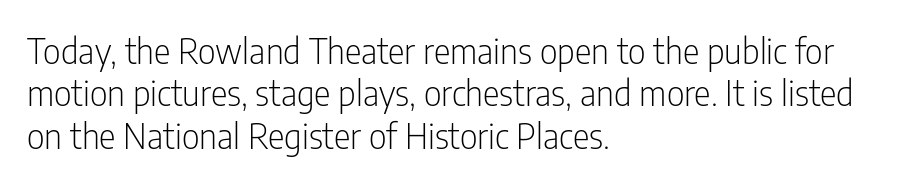
{"serif": "no", "italic": "no", "bold": "no", "weight": "light", "width": "condensed", "stroke_contrast": "low", "x_height": "medium", "monospaced": "no", "underline": "no", "align": "left", "line_spacing_ratio": 1.21, "letter_spacing": "normal", "letter_spacing_em": 0.0, "glyph_px": 35}
